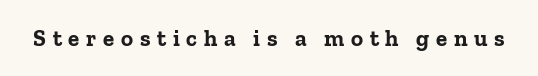
The image shows 23 px bold type, upright; set unusually wide letter spacing (+0.29 em), not underlined.
